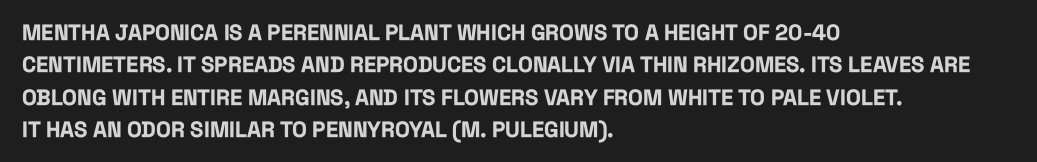
This block has exactly the height ordinary leading produces. A roman cut, with each character standing at attention. Typesetter's note: full bold, strokes at maximum text heaviness. The rendering anchors every line to the left-hand side.
